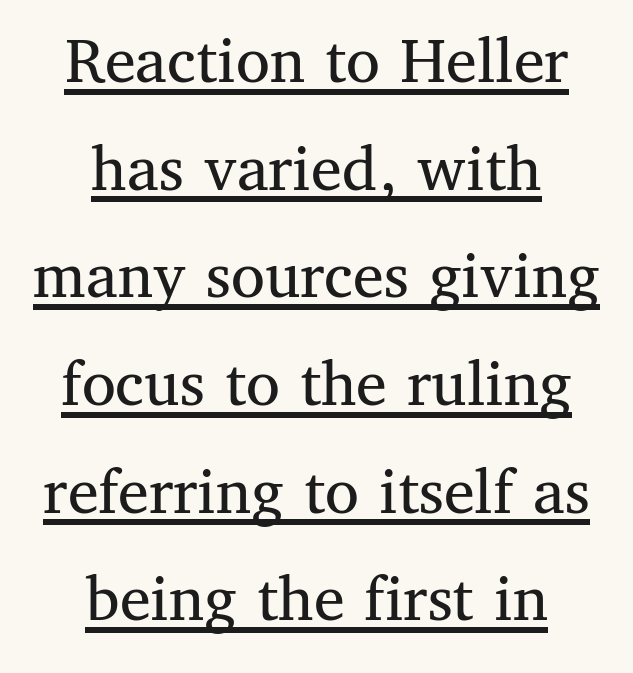
Q: Is the text bold? A: No.
Q: Is the text italic (slanted)? A: No, it is upright.
Q: Is the typeface a serif or a sans-serif typeface? A: Serif.
Q: Is the text underlined? A: Yes.
Q: How is the paragraph aligned? A: Centered.
Q: Is the spacing between letters normal or unusually wide? A: Normal.
Q: Is the spacing between lines tight, normal or loose? A: Normal.
Q: Width (condensed, normal, or wide)? A: Normal.
Q: Stroke contrast? A: Medium.
Q: x-height? A: Medium.
Q: Monospaced? A: No.
